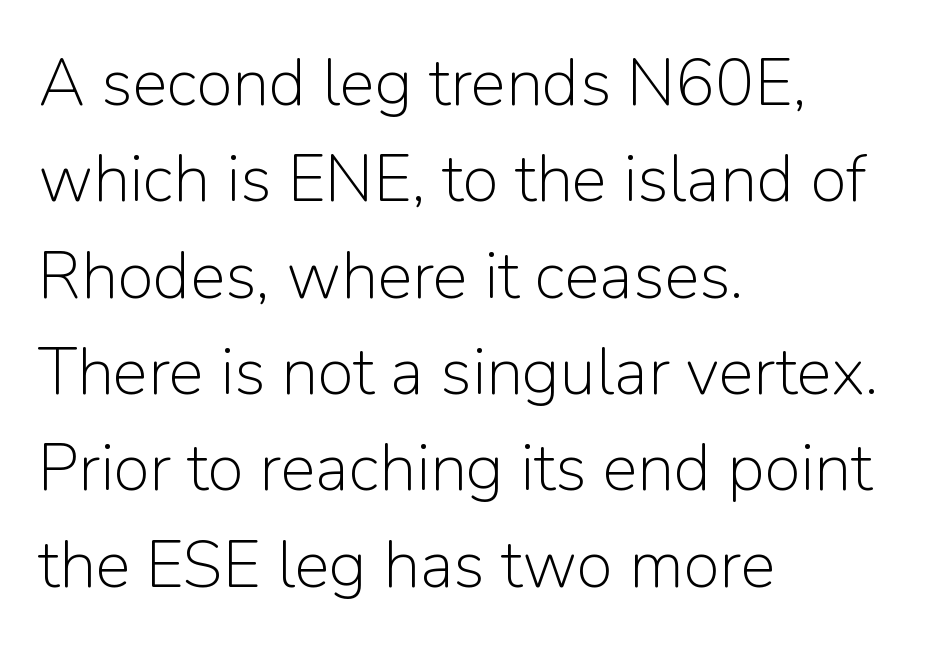
Varying glyph widths throughout — classic text-font behaviour. The weight would be labelled regular, book, light, or lighter still. Descenders are the only things crossing below the line. Typeset ragged right — the left edge is the straight one. The gaps between neighbouring characters are ordinary and unremarkable. Nope, no serifs anywhere on these letters.
